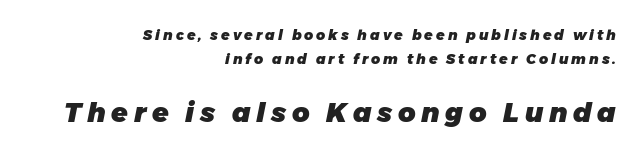
The leading is moderate, giving the passage an even texture. Italic: yes, the glyphs are oblique. Any mark beneath the type? The region is blank. Caption: bold face, heavy strokes. The paragraph has a hard right edge and a soft left edge. The face used here appears at its bigger size in the lower chunk.
